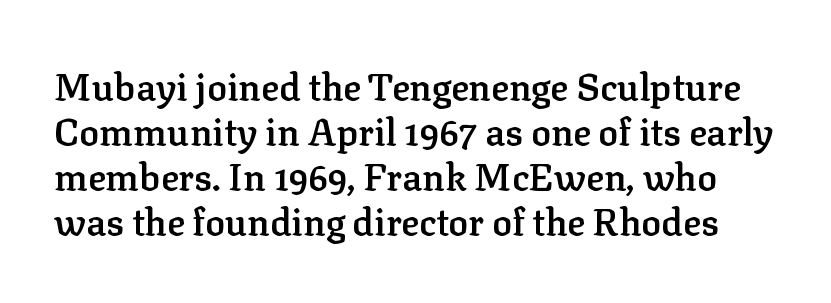
Q: Is the text bold? A: Semi-bold.
Q: Is the text italic (slanted)? A: No, it is upright.
Q: Is the typeface a serif or a sans-serif typeface? A: Serif.
Q: Is the text underlined? A: No.
Q: Is the spacing between letters normal or unusually wide? A: Normal.
Q: Width (condensed, normal, or wide)? A: Normal.
Q: Stroke contrast? A: Low.
Q: x-height? A: Medium.
Q: Monospaced? A: No.
